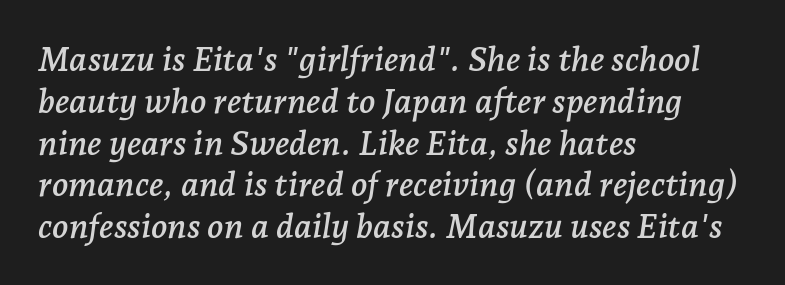
In terms of letterform style, serifs are clearly present. The letters are slanted; this is an italic face. Varying glyph widths throughout — classic text-font behaviour. The lines are quadded left. Clear beneath every line of the passage. Students, note that the glyphs here touch the page at normal intervals.
